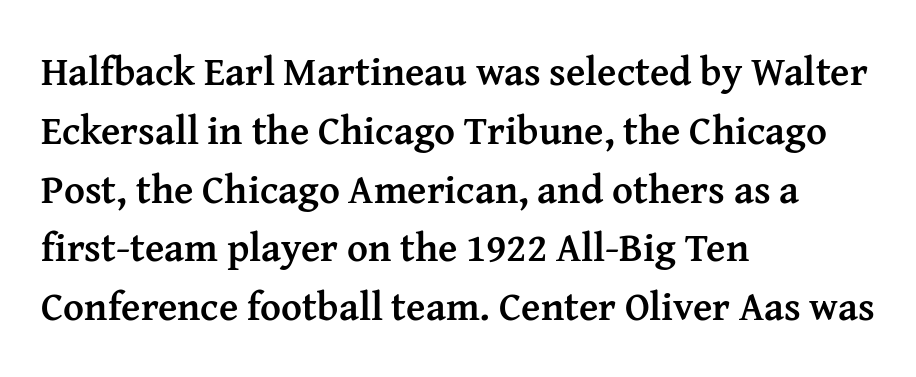
{"serif": "yes", "italic": "no", "bold": "yes", "weight": "semibold", "width": "normal", "stroke_contrast": "medium", "x_height": "medium", "monospaced": "no", "underline": "no", "align": "left", "line_spacing": "normal", "line_spacing_ratio": 1.47, "letter_spacing": "normal", "letter_spacing_em": 0.0, "glyph_px": 40}
